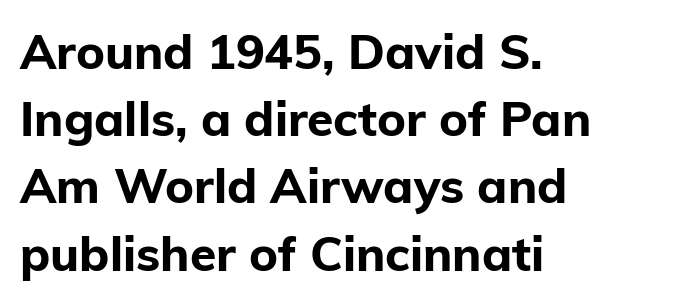
Do the characters align in a grid? No, the font is proportional. Spacing between characters is what you'd get straight out of the box. Strong, thick strokes mark this as bold type. Vertically, the passage feels balanced, rows spaced as you'd expect. Check where the strokes stop: nothing finishes them off — pure sans.
